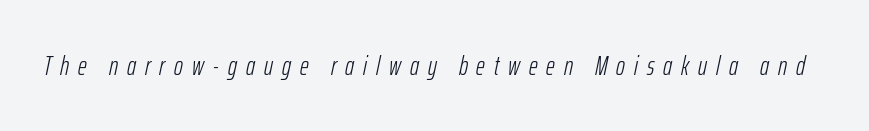
The strokes are not fattened; the text isn't bold. You can tell it's italic because the verticals aren't actually vertical. The strip under each line holds only bare page. The tracking jumps out immediately: characters are airy and widely separated.
